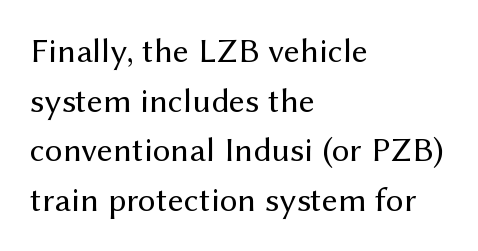
Q: Is the text bold? A: No.
Q: Is the text italic (slanted)? A: No, it is upright.
Q: Is the typeface a serif or a sans-serif typeface? A: Sans-serif.
Q: Is the text underlined? A: No.
Q: How is the paragraph aligned? A: Left-aligned.
Q: Is the spacing between letters normal or unusually wide? A: Normal.
Q: Is the spacing between lines tight, normal or loose? A: Normal.
Q: Width (condensed, normal, or wide)? A: Normal.
Q: Stroke contrast? A: Medium.
Q: x-height? A: Medium.
Q: Monospaced? A: No.
